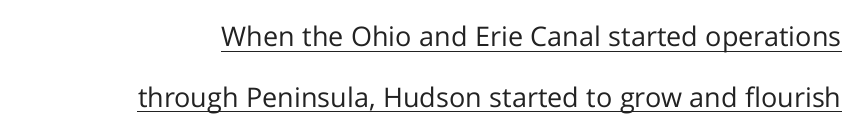
{"italic": "no", "bold": "no", "underline": "yes", "line_spacing": "loose", "line_spacing_ratio": 2.25, "letter_spacing": "normal", "letter_spacing_em": 0.0, "glyph_px": 27}
